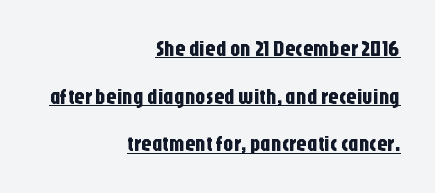
{"italic": "no", "underline": "yes", "align": "right", "line_spacing": "loose", "line_spacing_ratio": 2.27, "letter_spacing": "normal", "letter_spacing_em": 0.0, "glyph_px": 21}
